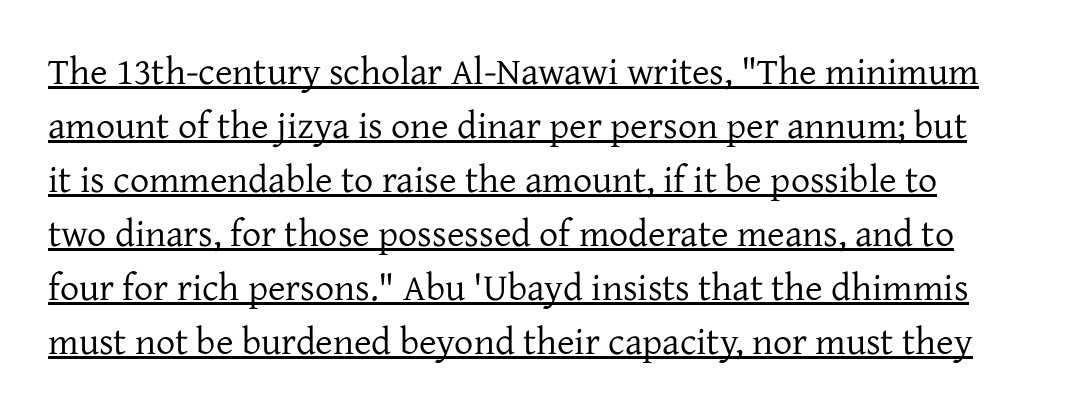
Q: Is the text bold? A: No.
Q: Is the text italic (slanted)? A: No, it is upright.
Q: Is the typeface a serif or a sans-serif typeface? A: Serif.
Q: Is the text underlined? A: Yes.
Q: Is the spacing between letters normal or unusually wide? A: Normal.
Q: Is the spacing between lines tight, normal or loose? A: Normal.
Q: Width (condensed, normal, or wide)? A: Normal.
Q: Stroke contrast? A: Low.
Q: x-height? A: Medium.
Q: Monospaced? A: No.
